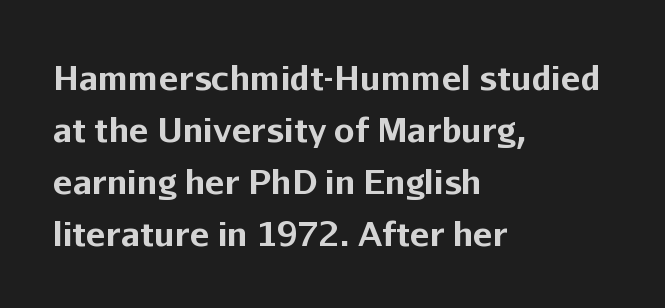
Q: Is the text bold? A: Yes.
Q: Is the text italic (slanted)? A: No, it is upright.
Q: Is the typeface a serif or a sans-serif typeface? A: Sans-serif.
Q: Is the text underlined? A: No.
Q: How is the paragraph aligned? A: Left-aligned.
Q: Is the spacing between letters normal or unusually wide? A: Normal.
Q: Is the spacing between lines tight, normal or loose? A: Normal.
Q: Width (condensed, normal, or wide)? A: Normal.
Q: Stroke contrast? A: Low.
Q: x-height? A: Medium.
Q: Monospaced? A: No.
